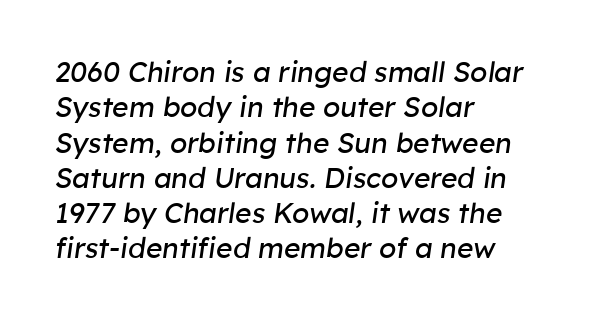
{"italic": "yes", "lean": "right", "slant_degrees": 8, "bold": "no", "weight": "regular", "width": "normal", "stroke_contrast": "low", "x_height": "medium", "monospaced": "no", "underline": "no", "align": "left", "line_spacing": "normal", "line_spacing_ratio": 1.26, "letter_spacing": "normal", "letter_spacing_em": 0.0, "glyph_px": 28}
